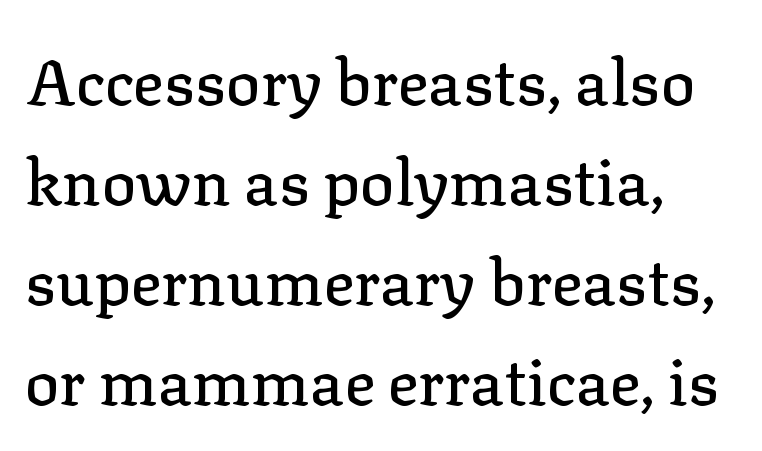
Horizontal alignment here is leftward, the default for most running prose. Rule under the text: the space is simply empty. This is serif lettering, the kind often seen in printed books. The block of text has a typical density, with ordinary space between rows. Italic? Not at all — the glyphs are vertical.
